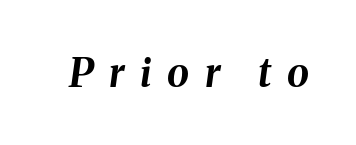
Q: Is the text bold? A: Yes.
Q: Is the text italic (slanted)? A: Yes, it leans right by about 8 degrees.
Q: Is the text underlined? A: No.
Q: Is the spacing between letters normal or unusually wide? A: Unusually wide.
Q: Width (condensed, normal, or wide)? A: Normal.
Q: Stroke contrast? A: Medium.
Q: x-height? A: Medium.
Q: Monospaced? A: No.
